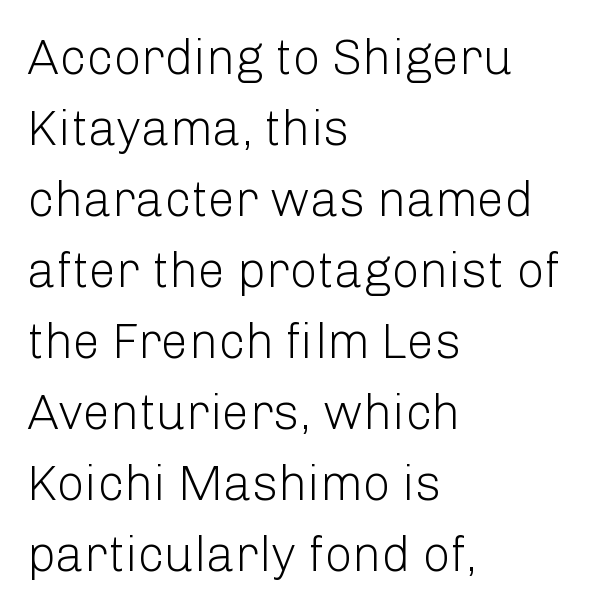
{"serif": "no", "italic": "no", "bold": "no", "weight": "light", "width": "normal", "stroke_contrast": "low", "x_height": "medium", "monospaced": "no", "underline": "no", "align": "left", "line_spacing": "normal", "line_spacing_ratio": 1.45, "letter_spacing": "normal", "letter_spacing_em": 0.0, "glyph_px": 49}
